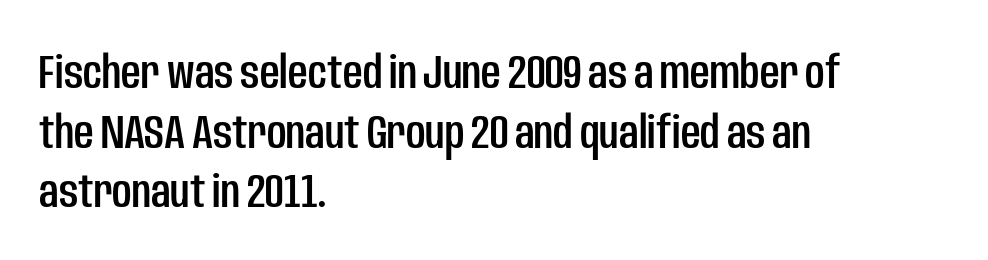
{"serif": "no", "italic": "no", "width": "condensed", "stroke_contrast": "low", "x_height": "large", "monospaced": "no", "underline": "no", "align": "left", "line_spacing_ratio": 1.24, "letter_spacing": "normal", "letter_spacing_em": 0.0, "glyph_px": 48}
